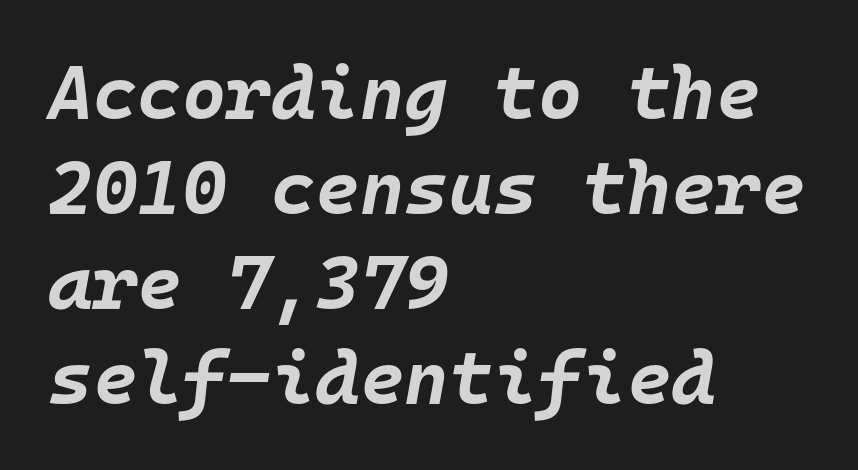
The image shows 76 px bold type, italic (leaning right), monospaced; set left-aligned, normal line spacing (1.25x), normal letter spacing, not underlined; low stroke contrast and a large x-height.
